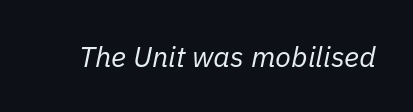
{"italic": "yes", "lean": "right", "slant_degrees": 11, "bold": "no", "weight": "regular", "width": "normal", "stroke_contrast": "low", "x_height": "medium", "monospaced": "no", "underline": "no", "letter_spacing": "normal", "letter_spacing_em": 0.0, "glyph_px": 29}
